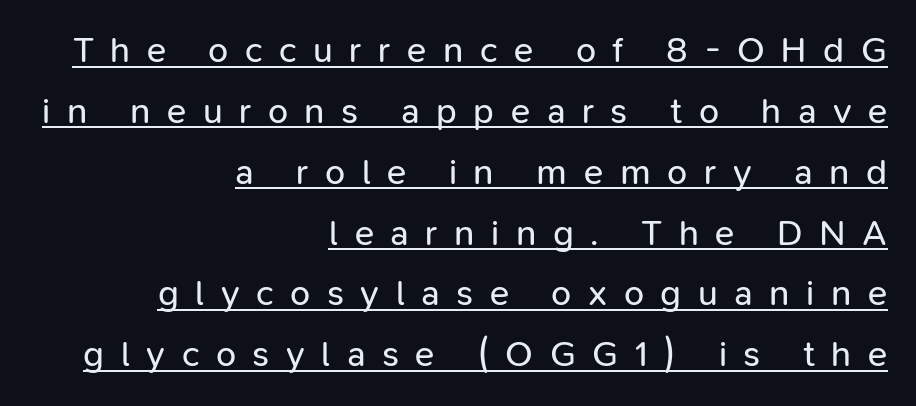
Q: Is the text bold? A: No.
Q: Is the text italic (slanted)? A: No, it is upright.
Q: Is the typeface a serif or a sans-serif typeface? A: Sans-serif.
Q: Is the text underlined? A: Yes.
Q: How is the paragraph aligned? A: Right-aligned.
Q: Is the spacing between letters normal or unusually wide? A: Unusually wide.
Q: Is the spacing between lines tight, normal or loose? A: Normal.
Q: Width (condensed, normal, or wide)? A: Normal.
Q: Stroke contrast? A: Low.
Q: x-height? A: Medium.
Q: Monospaced? A: No.
